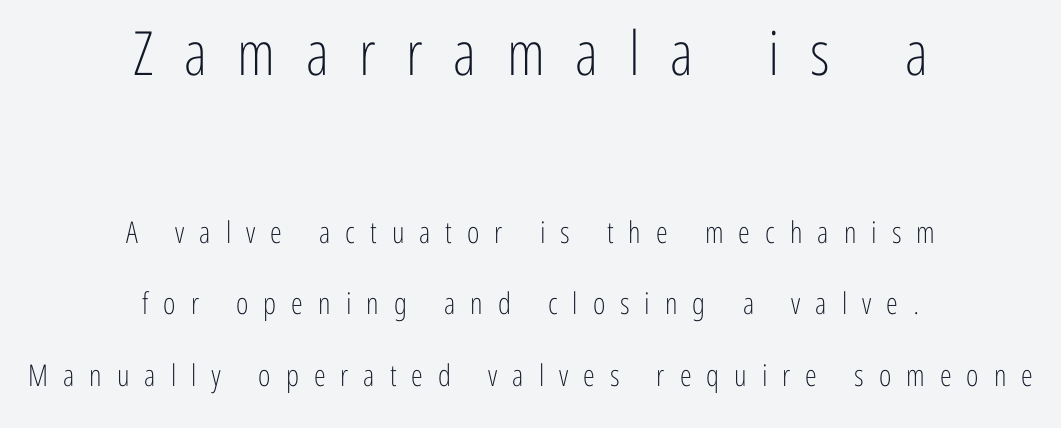
Each line is balanced around a shared central axis. Unlike a traditional serif, this face leaves its strokes unadorned. Larger block? The one above; the one below is distinctly smaller. Any mark beneath the type? The region is blank. Substantial extra tracking has been applied to these lines.
